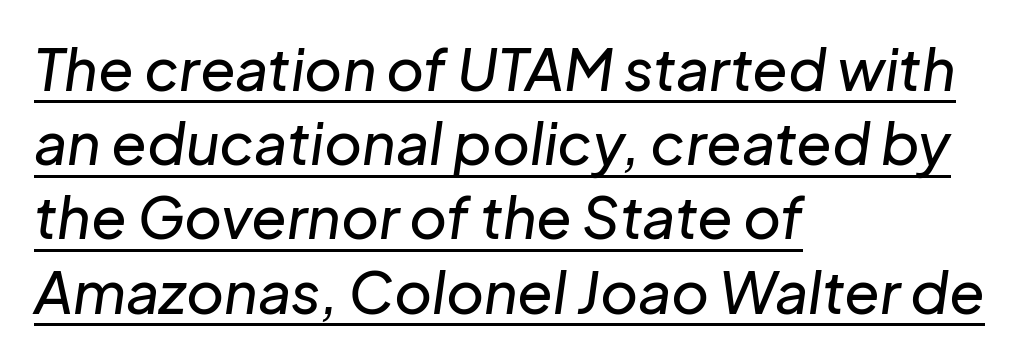
Q: Is the text italic (slanted)? A: Yes, it leans right by about 8 degrees.
Q: Is the text underlined? A: Yes.
Q: How is the paragraph aligned? A: Left-aligned.
Q: Is the spacing between letters normal or unusually wide? A: Normal.
Q: Is the spacing between lines tight, normal or loose? A: Normal.
Q: Width (condensed, normal, or wide)? A: Normal.
Q: Stroke contrast? A: Low.
Q: x-height? A: Medium.
Q: Monospaced? A: No.
